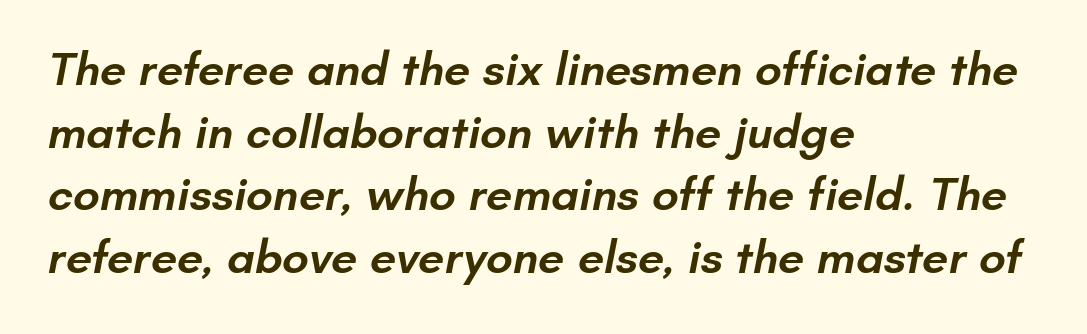
{"serif": "no", "bold": "semi", "weight": "semibold", "width": "normal", "stroke_contrast": "low", "x_height": "small", "monospaced": "no", "underline": "no", "align": "left", "line_spacing": "normal", "line_spacing_ratio": 1.33, "letter_spacing": "normal", "letter_spacing_em": 0.0, "glyph_px": 47}
